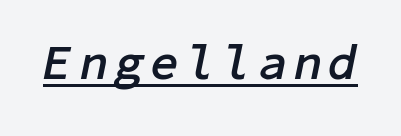
Underlined type. Slanted lettering throughout. The typesetting leans heavy: a genuine bold.
